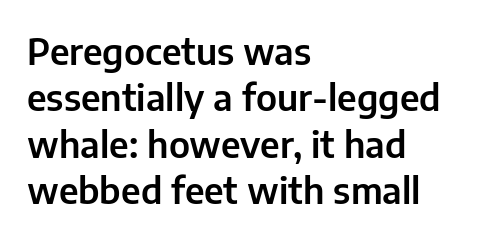
The image shows 36 px sans-serif type, upright; set left-aligned, normal line spacing (1.29x), normal letter spacing, not underlined; low stroke contrast and a medium x-height.
